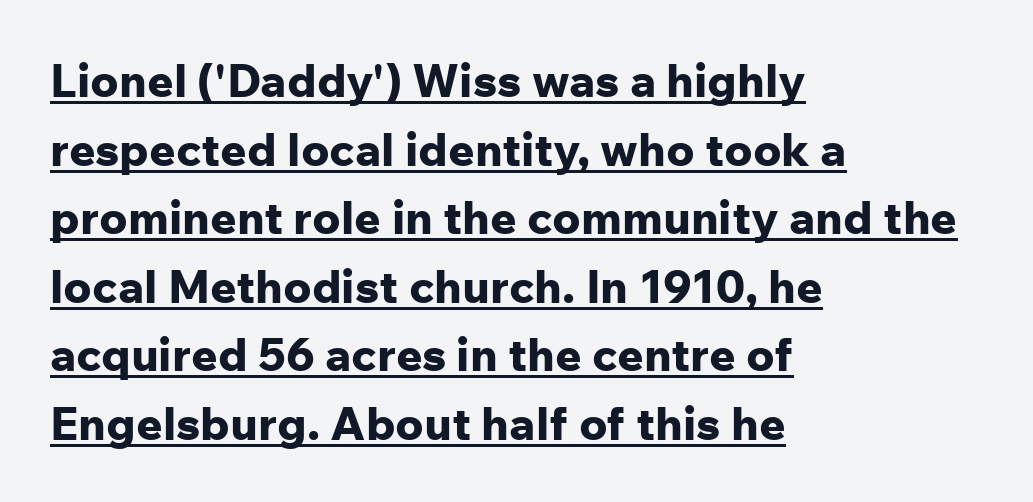
The image shows 46 px bold sans-serif type, upright; set left-aligned, normal line spacing (1.49x), normal letter spacing, underlined; low stroke contrast and a medium x-height.
